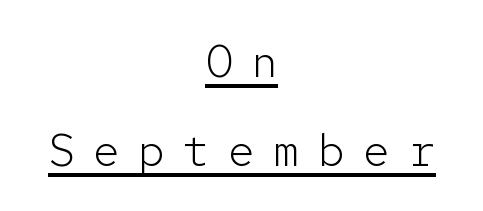
One-word summary of the alignment: center. To sum up the face: it is a sans, with no serifs. Check the space under the baseline: a stroke is drawn there. You could count columns in this text — the font is strictly monospaced.
